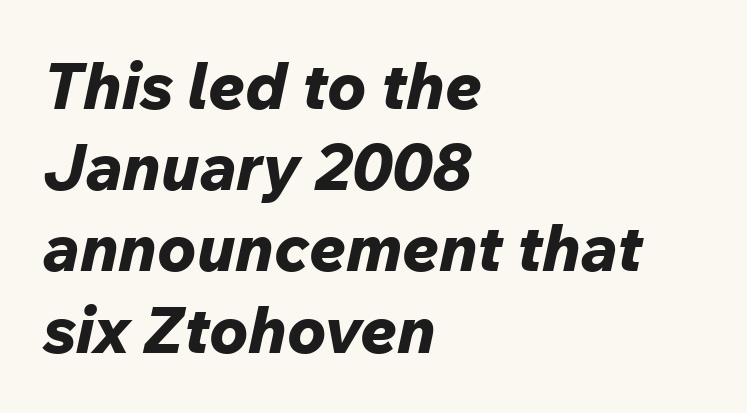
How would I describe the line gaps? Plain and ordinary. Typographic density is high because the face is bold. The type is set solid horizontally, with unmodified tracking. Has an underline been added? It has not. Line starts are locked; line ends wander.
